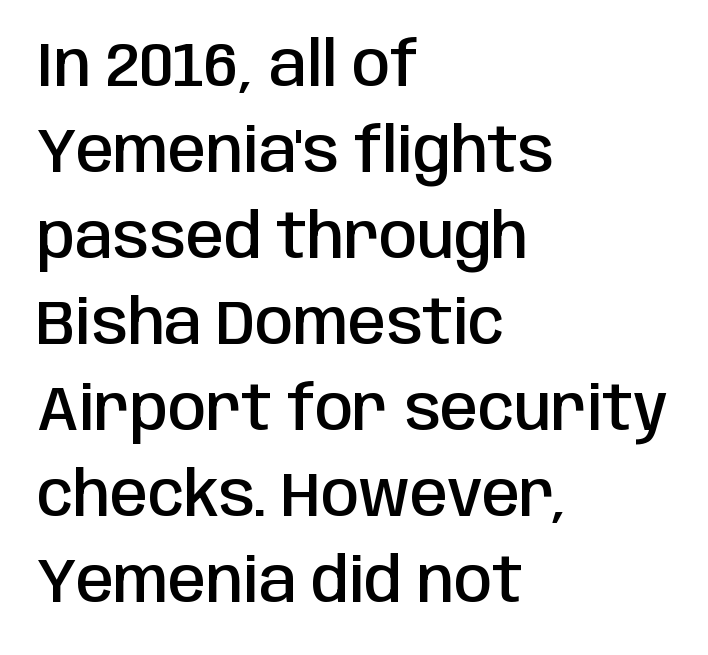
{"serif": "no", "italic": "no", "bold": "semi", "weight": "semibold", "width": "condensed", "stroke_contrast": "low", "x_height": "large", "monospaced": "no", "underline": "no", "align": "left", "line_spacing": "normal", "line_spacing_ratio": 1.41, "letter_spacing": "normal", "letter_spacing_em": 0.0, "glyph_px": 61}
